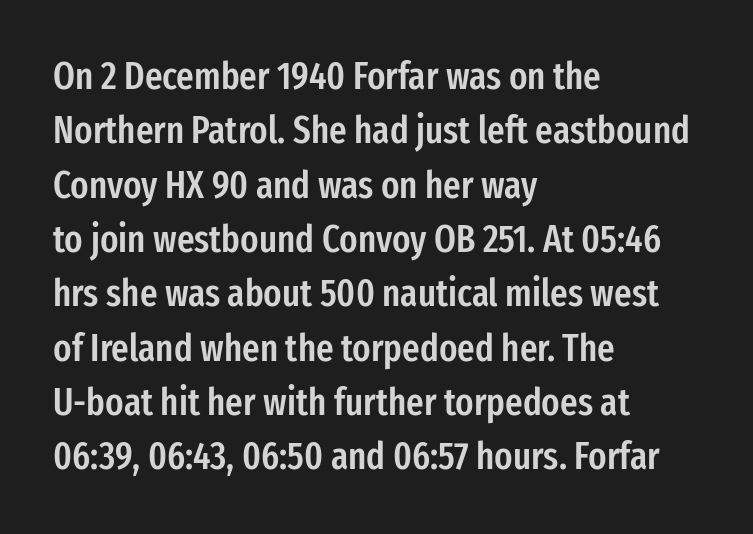
The image shows 38 px semibold, condensed sans-serif type, upright; set left-aligned, normal line spacing (1.43x), normal letter spacing, not underlined; low stroke contrast and a medium x-height.
